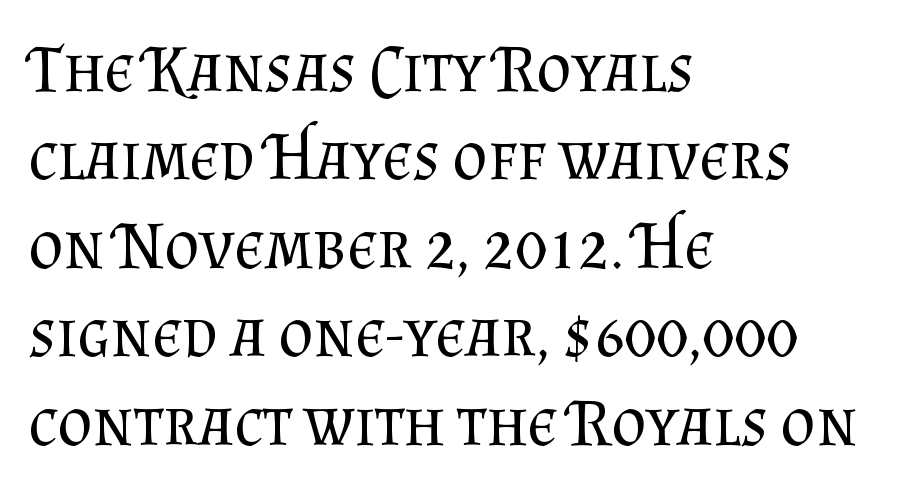
In CSS terms this would be text-align: left. Leading: standard. No word sits above an underline. The line texture is even and compact thanks to regular tracking. Here the designer chose a conventional face with non-uniform glyph widths.
